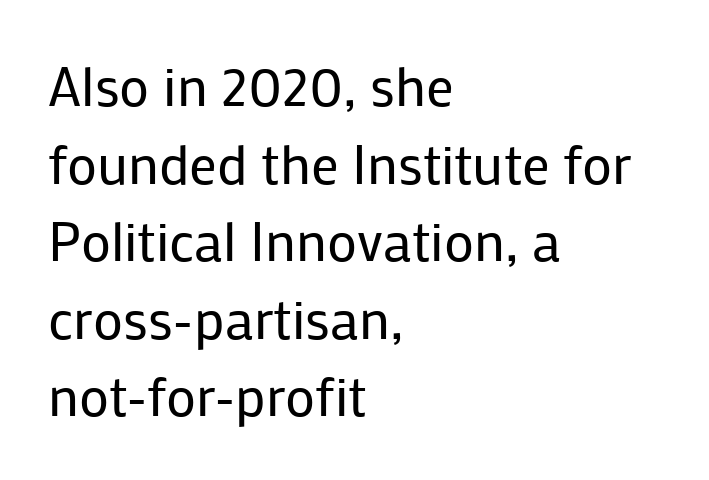
{"serif": "no", "italic": "no", "bold": "no", "weight": "regular", "width": "normal", "stroke_contrast": "low", "x_height": "medium", "monospaced": "no", "underline": "no", "align": "left", "line_spacing": "normal", "line_spacing_ratio": 1.41, "letter_spacing": "normal", "letter_spacing_em": 0.0, "glyph_px": 55}
